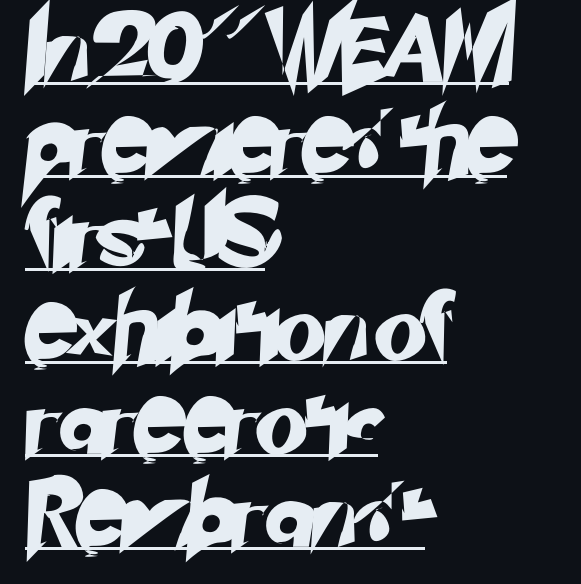
Character widths vary here, with narrow letters taking less room than wide ones. Font category for this specimen: sans-serif. Whoever set this chose a conventional vertical rhythm. Honestly, the underline is the first thing you notice here. Words appear dense and cohesive because spacing is normal. Caption: multi-line text, flush left, ragged right.
